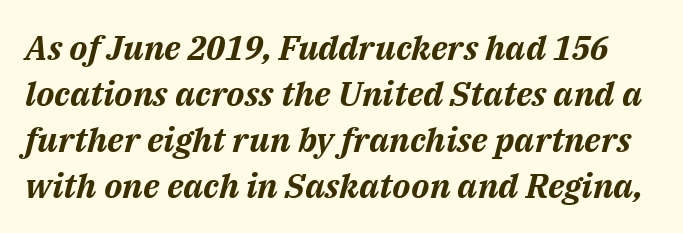
The image shows 34 px bold type, italic (leaning right); set normal line spacing (1.35x), normal letter spacing, not underlined; medium stroke contrast and a medium x-height.
